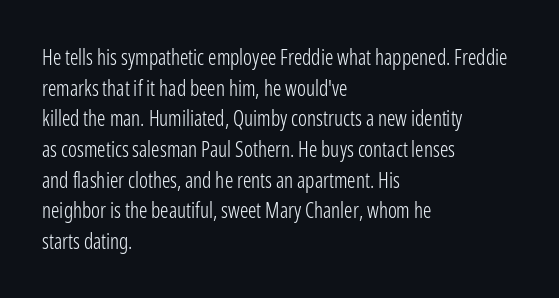
The strip under each line holds only bare page. The lines in this sample share a left origin and differ only in where they stop. The block of text has a typical density, with ordinary space between rows. A typesetter would call this zero additional tracking. Each stroke keeps to a modest, everyday thickness or less. Style check: upright.
